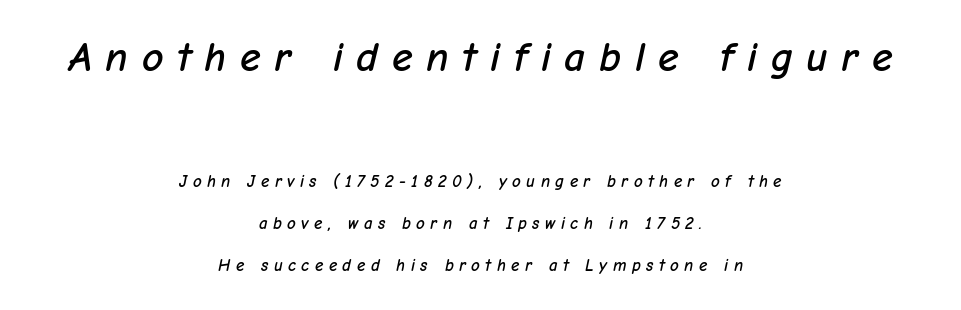
Q: Is the text italic (slanted)? A: Yes, it leans right by about 12 degrees.
Q: Is the text underlined? A: No.
Q: How is the paragraph aligned? A: Centered.
Q: Is the spacing between letters normal or unusually wide? A: Unusually wide.
Q: Is the spacing between lines tight, normal or loose? A: Loose.
Q: Which block of text is set in a larger size, the first (top) or the second (bottom)? A: The first (top) one.
Q: Width (condensed, normal, or wide)? A: Normal.
Q: Stroke contrast? A: Low.
Q: x-height? A: Medium.
Q: Monospaced? A: No.
